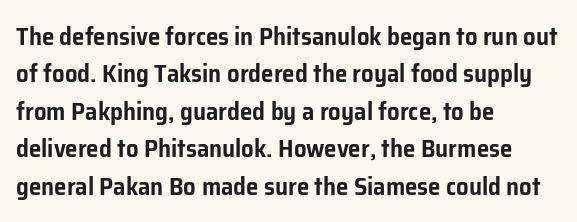
{"italic": "no", "underline": "no", "align": "left", "line_spacing": "normal", "line_spacing_ratio": 1.5, "letter_spacing": "normal", "letter_spacing_em": 0.0, "glyph_px": 25}
